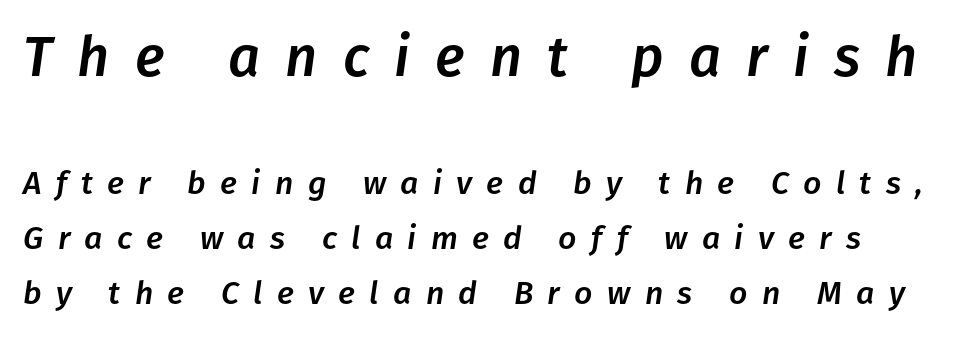
Q: Is the text italic (slanted)? A: Yes, it leans right by about 8 degrees.
Q: Is the text underlined? A: No.
Q: Is the spacing between letters normal or unusually wide? A: Unusually wide.
Q: Which block of text is set in a larger size, the first (top) or the second (bottom)? A: The first (top) one.
Q: Width (condensed, normal, or wide)? A: Normal.
Q: Stroke contrast? A: Low.
Q: x-height? A: Medium.
Q: Monospaced? A: No.
